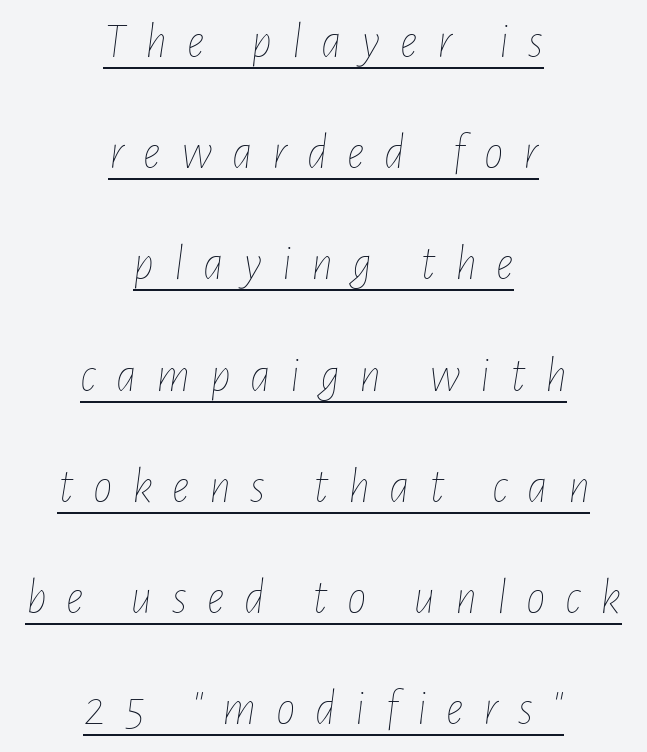
{"italic": "yes", "lean": "right", "slant_degrees": 7, "bold": "no", "weight": "thin", "width": "condensed", "stroke_contrast": "low", "x_height": "medium", "monospaced": "no", "underline": "yes", "align": "center", "line_spacing": "loose", "line_spacing_ratio": 2.27, "letter_spacing": "wide", "letter_spacing_em": 0.4, "glyph_px": 49}
